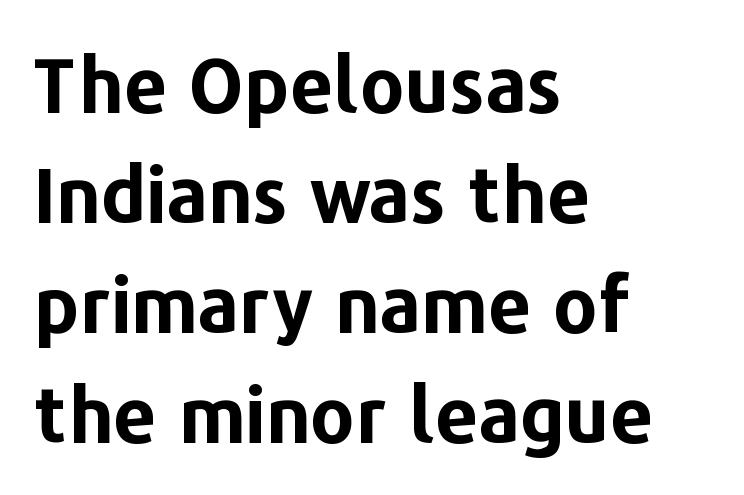
I'd describe the lettering as bold — thick and assertive. The string is rendered with underlining switched off. No feet cap the strokes, marking this as sans-serif type. Spacing between characters is what you'd get straight out of the box.
